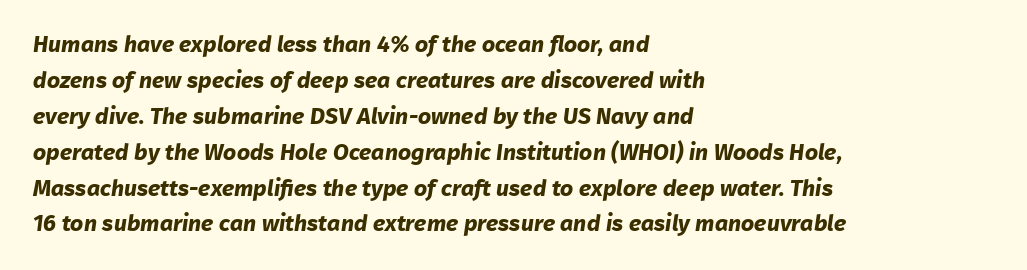
The image shows 23 px bold type; set left-aligned, normal line spacing (1.56x), normal letter spacing, not underlined.
